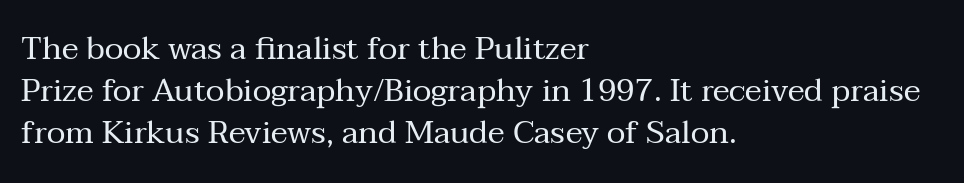
{"serif": "yes", "italic": "no", "bold": "no", "weight": "regular", "width": "normal", "stroke_contrast": "medium", "x_height": "medium", "monospaced": "no", "underline": "no", "align": "left", "line_spacing": "normal", "line_spacing_ratio": 1.32, "letter_spacing": "normal", "letter_spacing_em": 0.0, "glyph_px": 32}
